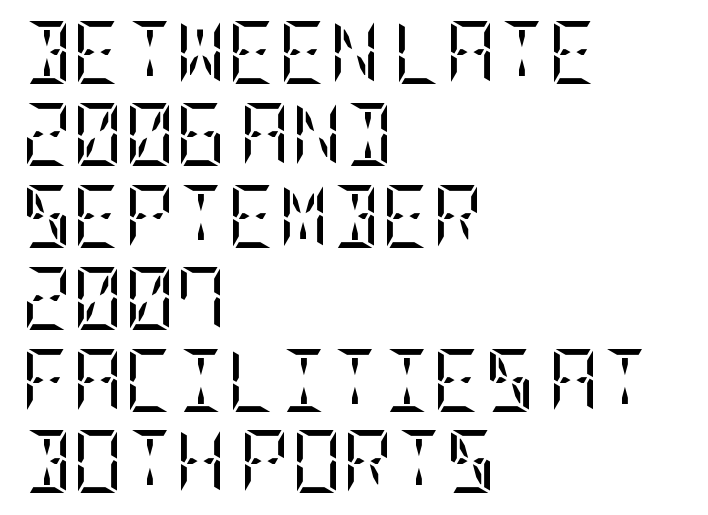
Examine the stroke ends and you'll spot serifs. The paragraph shown leans on its left margin. Nobody drew a line under any word here. Posture: upright roman. If you measured baseline to baseline, you'd find a middling distance.
